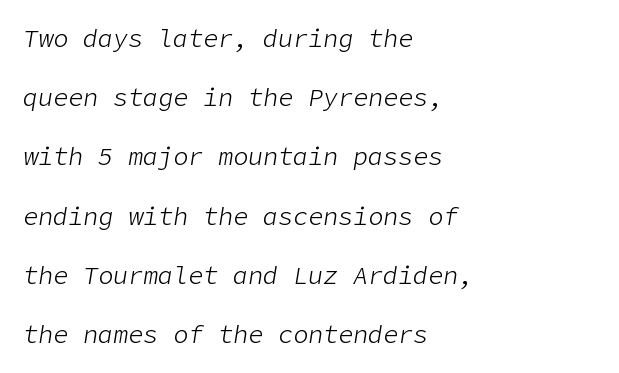
{"italic": "yes", "lean": "right", "slant_degrees": 9, "bold": "no", "underline": "no", "align": "left", "line_spacing": "loose", "line_spacing_ratio": 2.37, "letter_spacing": "normal", "letter_spacing_em": 0.0, "glyph_px": 25}
